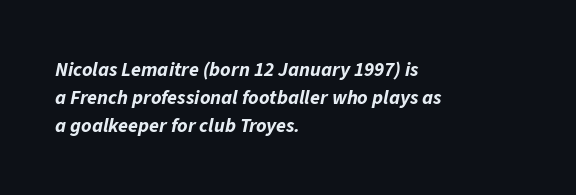
{"italic": "yes", "lean": "right", "slant_degrees": 11, "bold": "yes", "underline": "no", "align": "left", "line_spacing": "normal", "line_spacing_ratio": 1.4, "letter_spacing": "normal", "letter_spacing_em": 0.0, "glyph_px": 20}
